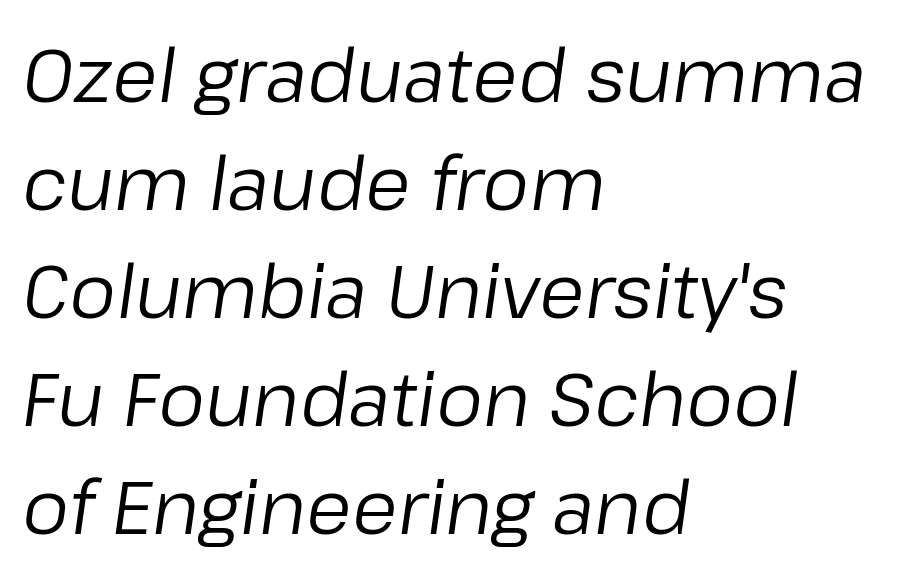
Designer's note — italics engaged. A quiet, ordinary-to-light weight characterises the typeface. Quick note: interline space is typical. Look at the tracking — it's just the regular setting, nothing added. Leftover space on each line is placed entirely after the last word. Words float on clear page, feet unadorned.
